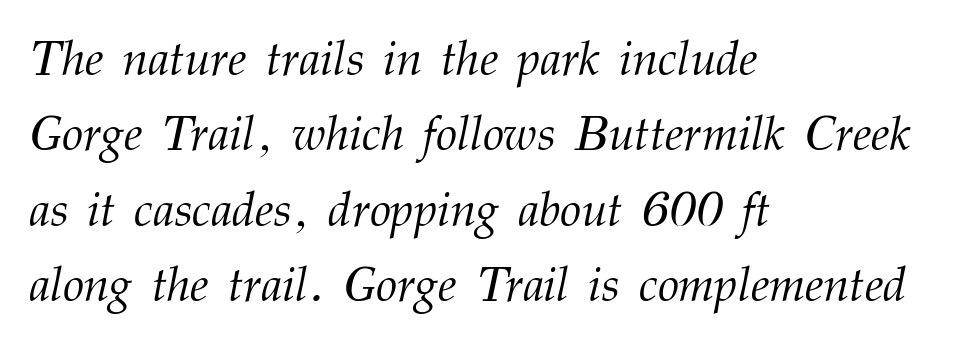
{"serif": "yes", "italic": "yes", "lean": "right", "slant_degrees": 12, "bold": "no", "weight": "light", "width": "normal", "stroke_contrast": "medium", "x_height": "medium", "monospaced": "no", "underline": "no", "align": "left", "line_spacing": "normal", "line_spacing_ratio": 1.57, "letter_spacing": "normal", "letter_spacing_em": 0.0, "glyph_px": 48}
